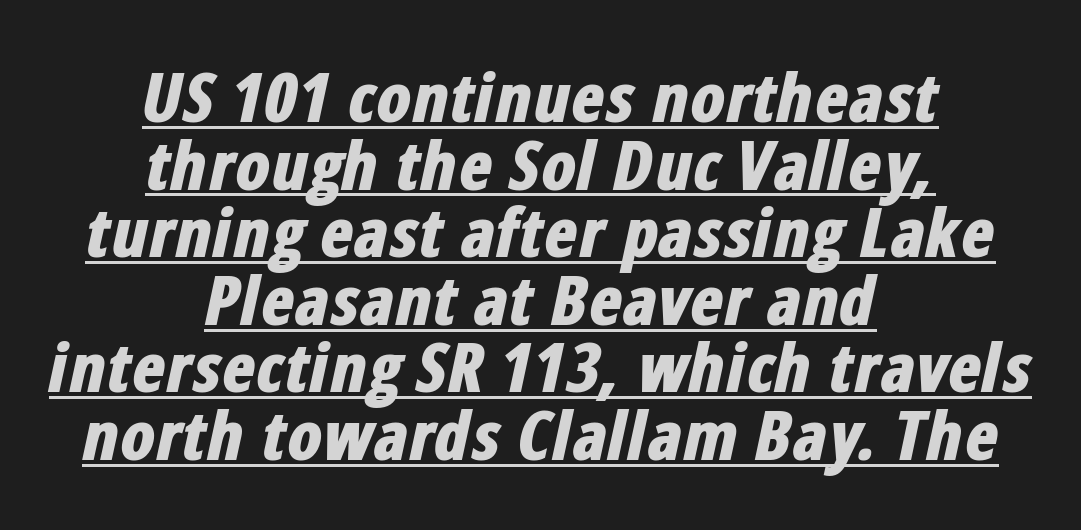
Like a heading marked for emphasis, these lines bear an underscore. The space between consecutive lines is stingy. Character widths vary here, with narrow letters taking less room than wide ones. These lines keep a tight, regular rhythm from letter to letter. The rendering uses a bold face; every stroke is thick and dark. Caption: multi-line text, centered on the measure.
